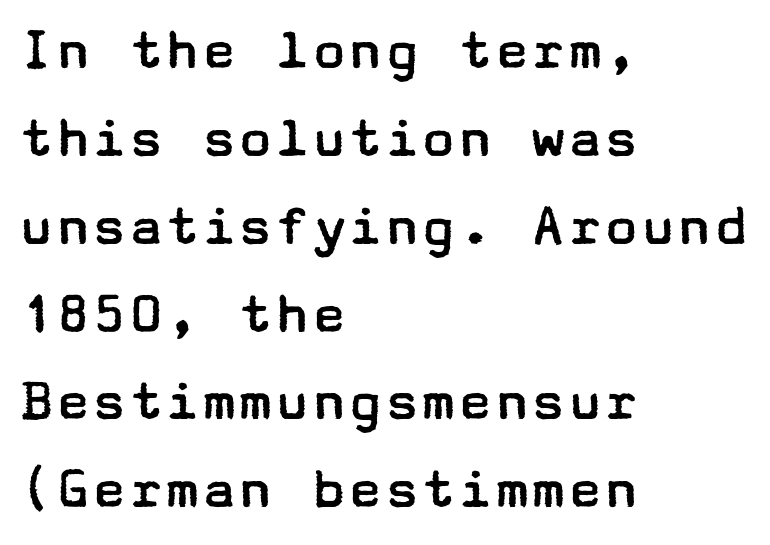
The image shows 61 px regular-weight, wide sans-serif type, upright; set left-aligned, normal line spacing (1.44x), normal letter spacing, not underlined; low stroke contrast and a medium x-height.
